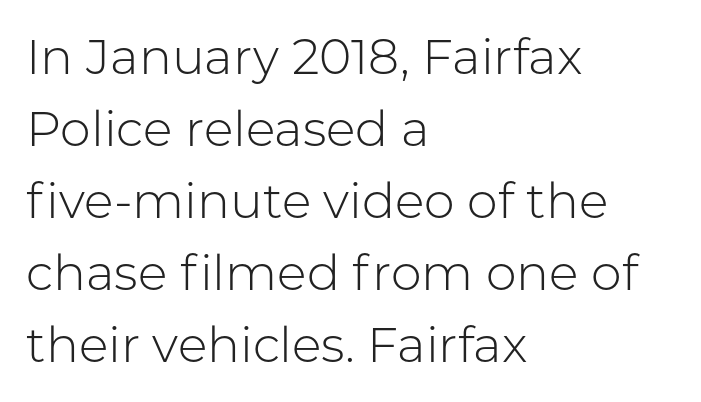
Stems here are at most as thick as an everyday book face. The face used here is proportionally spaced, like ordinary book or web type. Characters follow at the spacing the type designer built in. Alignment: flush left. Descender tails drop into unmarked territory. Unlike a traditional serif, this face leaves its strokes unadorned.
